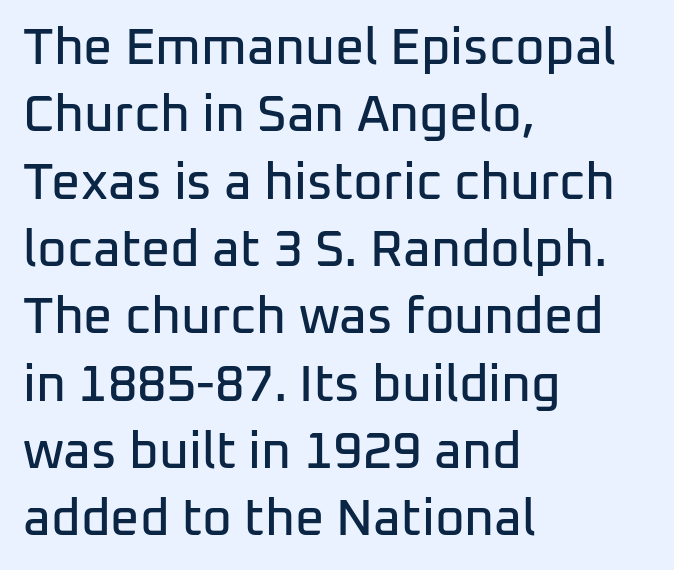
{"serif": "no", "italic": "no", "width": "normal", "stroke_contrast": "low", "x_height": "medium", "monospaced": "no", "underline": "no", "align": "left", "line_spacing": "normal", "line_spacing_ratio": 1.32, "letter_spacing": "normal", "letter_spacing_em": 0.0, "glyph_px": 51}
